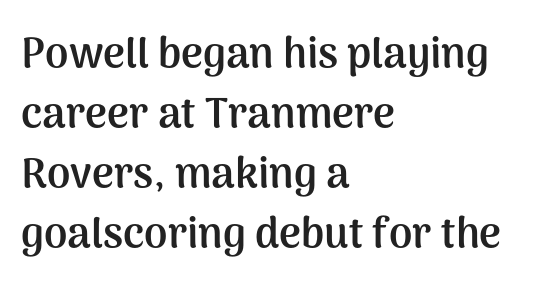
The image shows 42 px semibold sans-serif type, upright; set left-aligned, normal line spacing (1.43x), normal letter spacing, not underlined; medium stroke contrast and a medium x-height.
